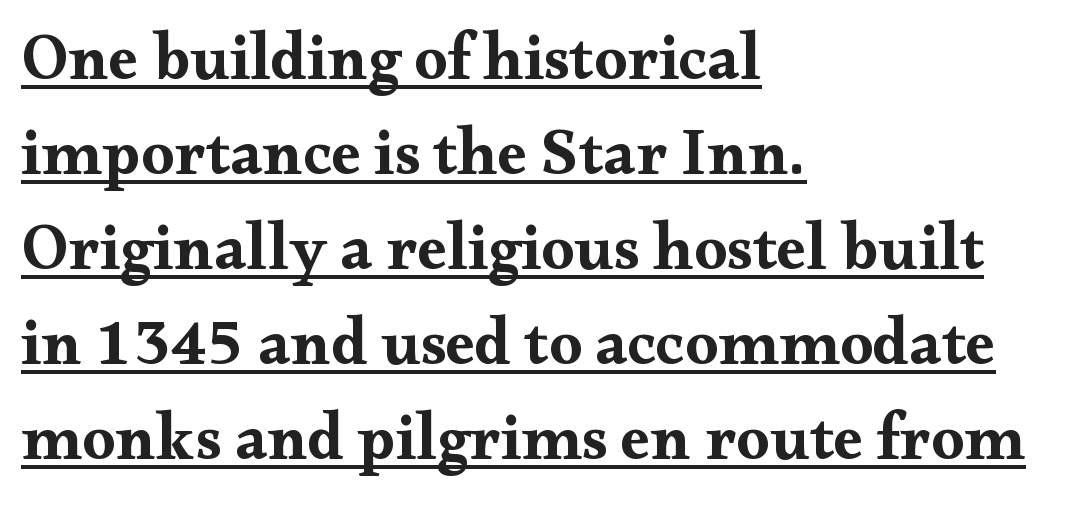
The image shows 66 px bold, wide serif type, upright; set left-aligned, normal line spacing (1.44x), normal letter spacing, underlined; medium stroke contrast and a small x-height.
